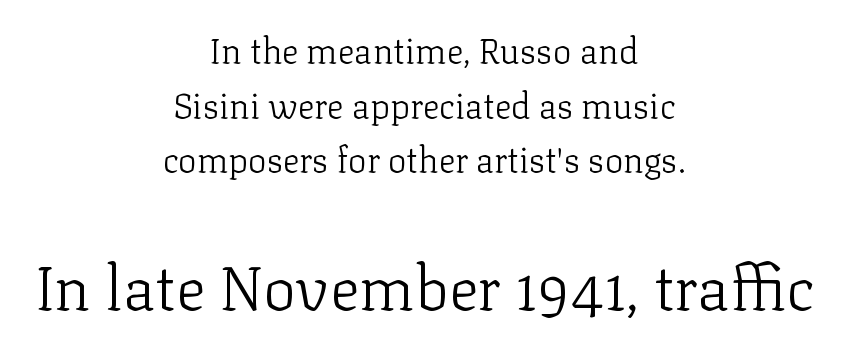
The image shows 62 px light serif type, upright; set centered, normal line spacing (1.56x), normal letter spacing, not underlined; the second (bottom) block is 1.77x larger; low stroke contrast and a medium x-height.
